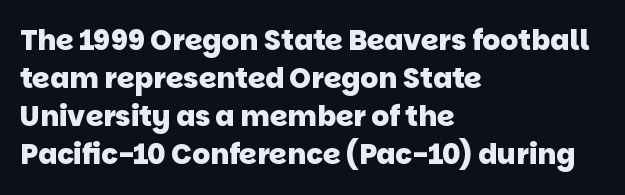
The text block is weighted toward the left margin, trailing off unevenly rightward. Students, this is bold: see how much ink each stroke carries. The characters display no serif detailing; their extremities are plain. These lines sit exactly where default settings would place them.
